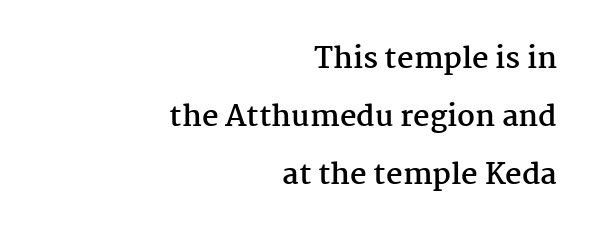
The image shows 29 px semibold serif type, upright; set right-aligned, loose line spacing (2.0x), normal letter spacing, not underlined; medium stroke contrast and a medium x-height.
